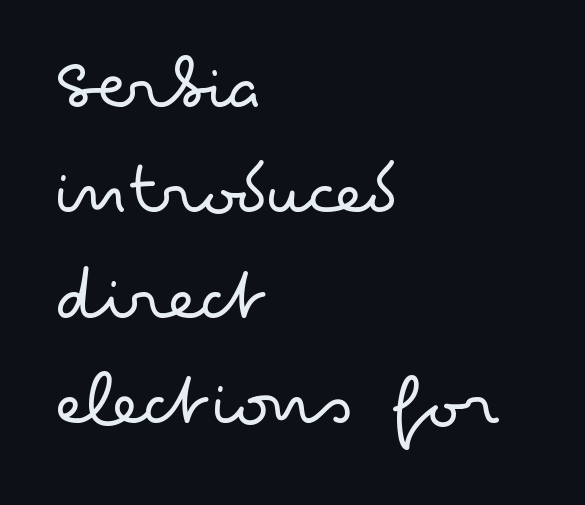
Q: Is the text bold? A: No.
Q: Is the text italic (slanted)? A: No, it is upright.
Q: Is the typeface a serif or a sans-serif typeface? A: Sans-serif.
Q: Is the text underlined? A: No.
Q: How is the paragraph aligned? A: Left-aligned.
Q: Is the spacing between letters normal or unusually wide? A: Normal.
Q: Is the spacing between lines tight, normal or loose? A: Normal.
Q: Width (condensed, normal, or wide)? A: Wide.
Q: Stroke contrast? A: Low.
Q: x-height? A: Small.
Q: Monospaced? A: No.
